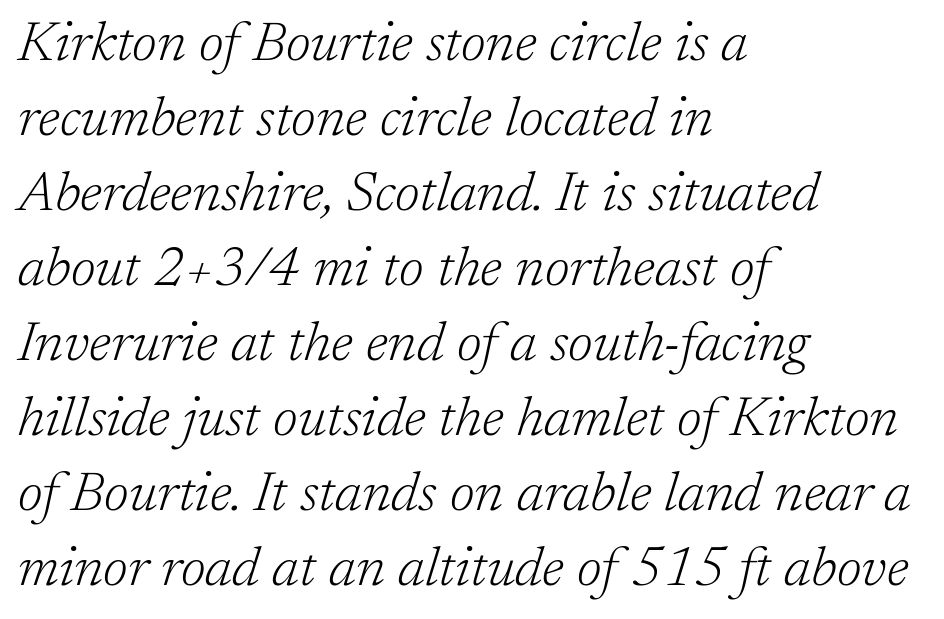
A normal amount of white space separates one row of letters from the next. Regarding serifs, this sample has them. The axis of the letterforms is tilted away from vertical. A light-to-regular cut is what we see here. Each letter keeps its own natural width here, so spacing adapts to shape.
